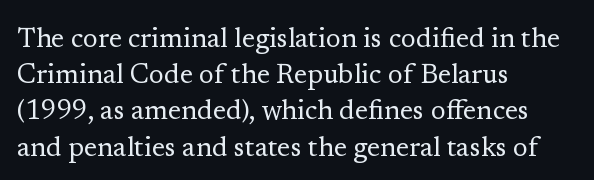
Q: Is the text bold? A: No.
Q: Is the text italic (slanted)? A: No, it is upright.
Q: Is the text underlined? A: No.
Q: How is the paragraph aligned? A: Left-aligned.
Q: Is the spacing between letters normal or unusually wide? A: Normal.
Q: Is the spacing between lines tight, normal or loose? A: Normal.
